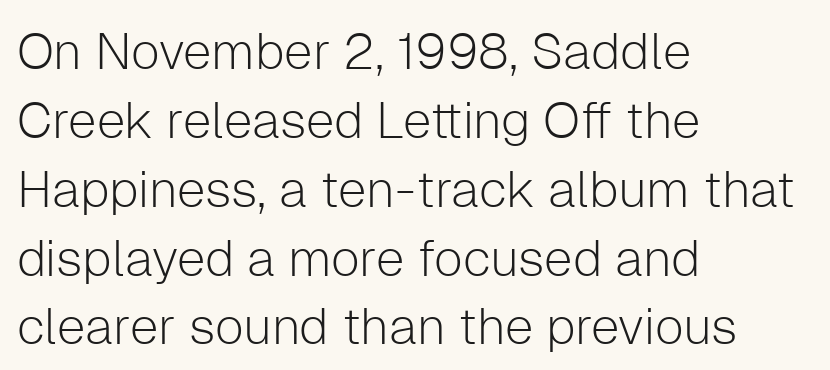
The image shows 51 px light sans-serif type, upright; set left-aligned, normal line spacing (1.35x), normal letter spacing, not underlined; low stroke contrast and a medium x-height.
